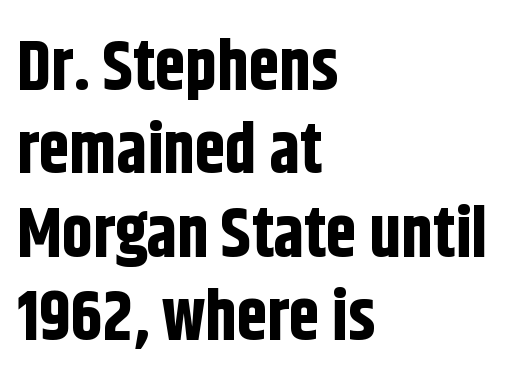
Caption: multi-line text, flush left, ragged right. Examine the stroke ends and you'll find no serifs. Lines of text with bare space underneath. Tracking value appears to be zero — textbook default spacing. These lines were composed using upright roman letters.
